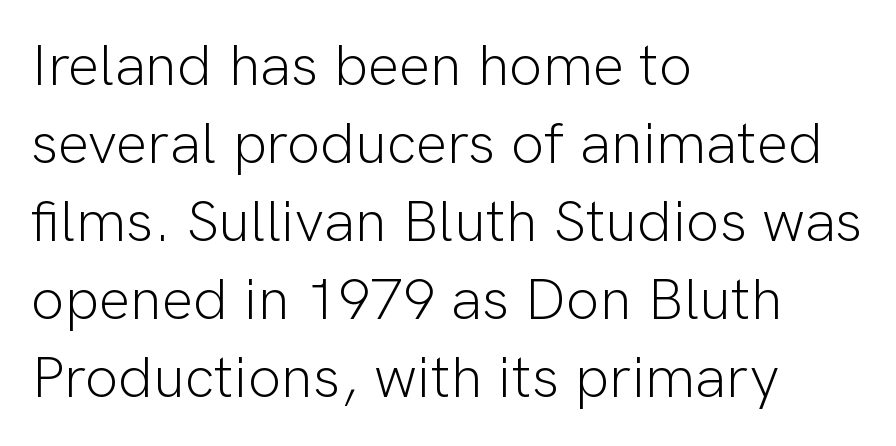
The characters are drawn with everyday or finer stroke widths. The letters sit at their default tracking, neither squeezed nor spread. Rendered with straight, roman letterforms. Decoration check: the copy has no underline.
